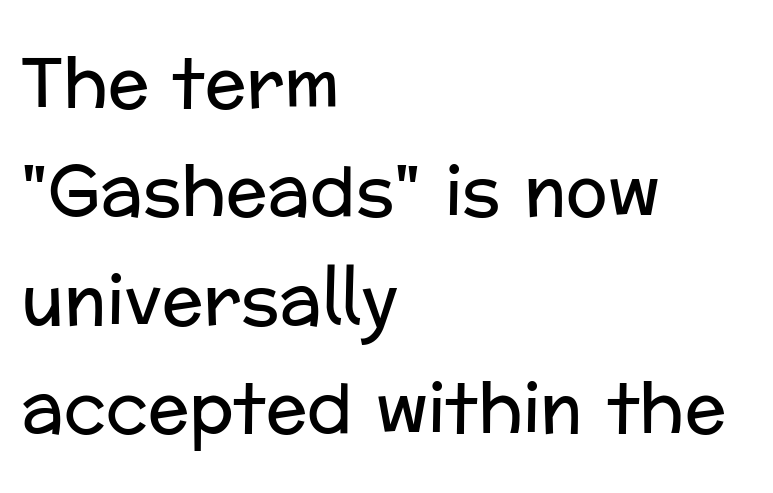
Q: Is the text bold? A: No.
Q: Is the text italic (slanted)? A: No, it is upright.
Q: Is the typeface a serif or a sans-serif typeface? A: Sans-serif.
Q: Is the text underlined? A: No.
Q: How is the paragraph aligned? A: Left-aligned.
Q: Is the spacing between letters normal or unusually wide? A: Normal.
Q: Is the spacing between lines tight, normal or loose? A: Normal.
Q: Width (condensed, normal, or wide)? A: Normal.
Q: Stroke contrast? A: Low.
Q: x-height? A: Medium.
Q: Monospaced? A: No.
